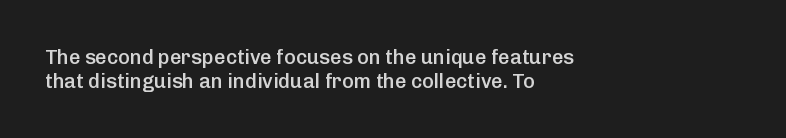
{"italic": "no", "bold": "semi", "underline": "no", "align": "left", "line_spacing_ratio": 1.19, "letter_spacing": "normal", "letter_spacing_em": 0.0, "glyph_px": 20}
